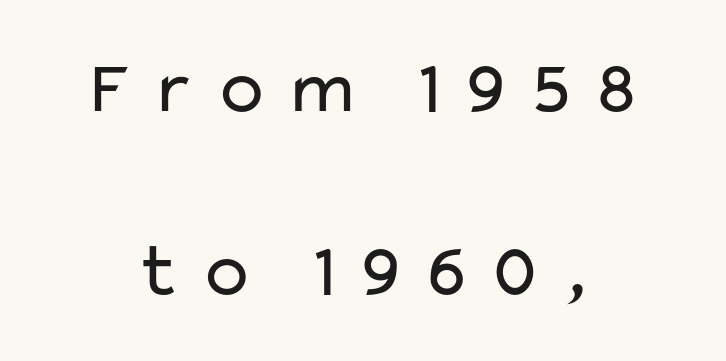
{"serif": "no", "italic": "no", "bold": "no", "weight": "regular", "width": "wide", "stroke_contrast": "low", "x_height": "medium", "monospaced": "no", "underline": "no", "line_spacing": "loose", "line_spacing_ratio": 2.41, "glyph_px": 76}
